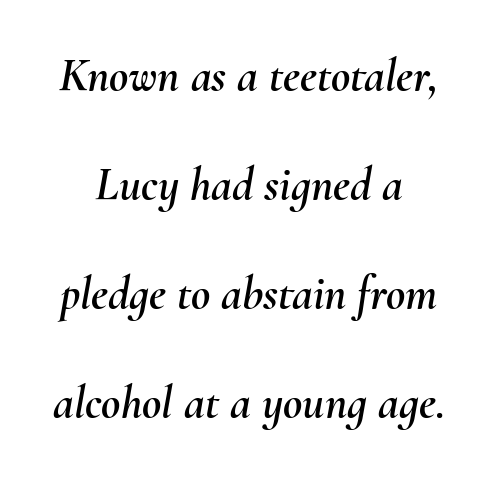
{"italic": "yes", "lean": "right", "slant_degrees": 10, "width": "normal", "stroke_contrast": "medium", "x_height": "small", "monospaced": "no", "underline": "no", "align": "center", "line_spacing": "loose", "line_spacing_ratio": 2.32, "letter_spacing": "normal", "letter_spacing_em": 0.0, "glyph_px": 47}
